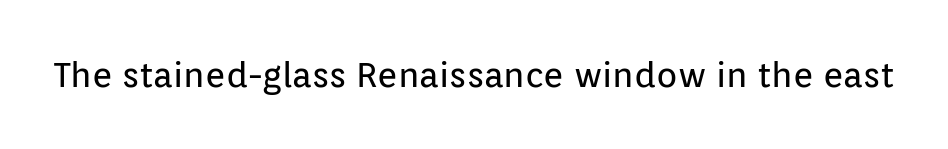
Q: Is the text bold? A: No.
Q: Is the text italic (slanted)? A: No, it is upright.
Q: Is the typeface a serif or a sans-serif typeface? A: Sans-serif.
Q: Is the text underlined? A: No.
Q: Is the spacing between letters normal or unusually wide? A: Normal.
Q: Width (condensed, normal, or wide)? A: Normal.
Q: Stroke contrast? A: Low.
Q: x-height? A: Medium.
Q: Monospaced? A: No.
